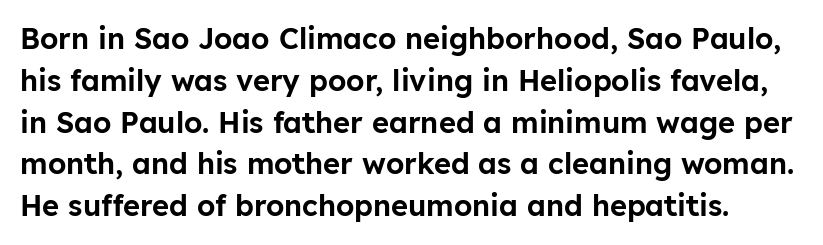
Q: Is the text italic (slanted)? A: No, it is upright.
Q: Is the typeface a serif or a sans-serif typeface? A: Sans-serif.
Q: Is the text underlined? A: No.
Q: Is the spacing between letters normal or unusually wide? A: Normal.
Q: Is the spacing between lines tight, normal or loose? A: Normal.
Q: Width (condensed, normal, or wide)? A: Normal.
Q: Stroke contrast? A: Low.
Q: x-height? A: Medium.
Q: Monospaced? A: No.
